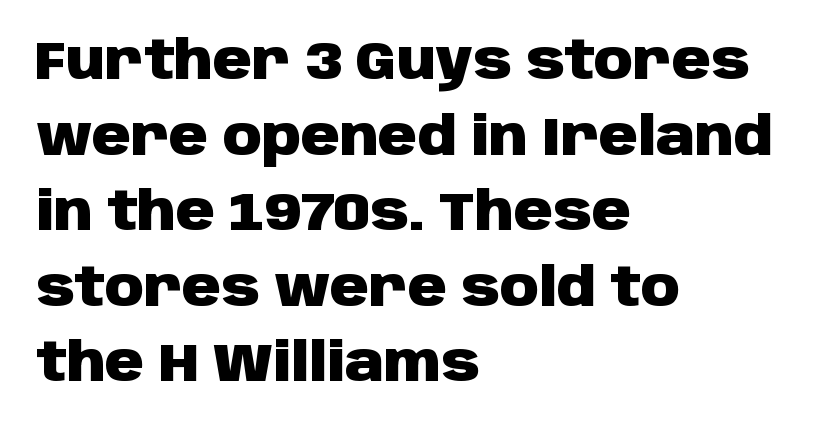
Note the varied advance widths — an 'i' is clearly narrower than an 'm'. Teacher's note: observe the even left margin — that is flush-left alignment. One glance says typical: line gaps are just what's usual. No feet cap the strokes, marking this as sans-serif type. Chunky letters — that's bold for sure.
